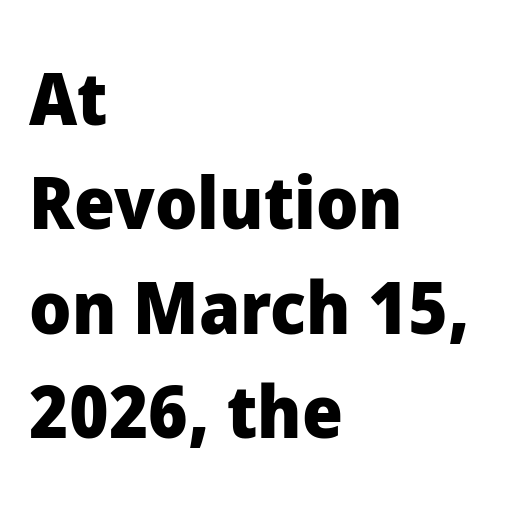
{"serif": "no", "italic": "no", "bold": "yes", "weight": "heavy", "width": "normal", "stroke_contrast": "low", "x_height": "medium", "monospaced": "no", "underline": "no", "align": "left", "line_spacing": "normal", "line_spacing_ratio": 1.45, "letter_spacing": "normal", "letter_spacing_em": 0.0, "glyph_px": 72}
